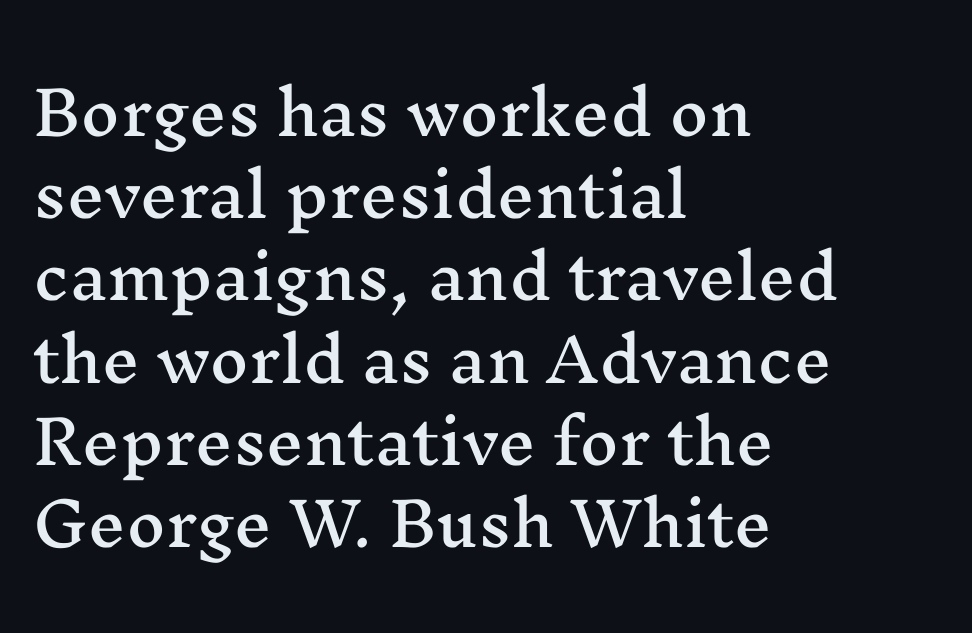
The image shows 60 px wide serif type, upright; set left-aligned, normal line spacing (1.37x), normal letter spacing, not underlined; medium stroke contrast and a medium x-height.
